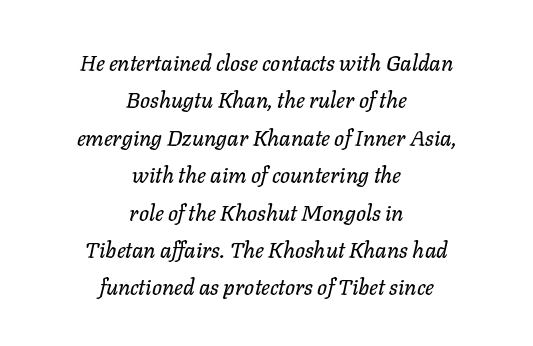
The lettering tilts uniformly, giving the passage an italic look. Underline: absent. The setting favours the middle, as headings and verse often do. Inter-character spacing is left at the font's built-in metrics. Regarding leading, the lines here are spaced in the standard way.
